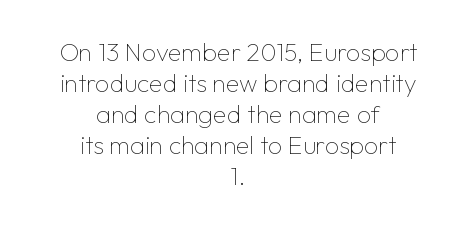
{"italic": "no", "bold": "no", "underline": "no", "align": "center", "line_spacing_ratio": 1.24, "letter_spacing": "normal", "letter_spacing_em": 0.0, "glyph_px": 25}
